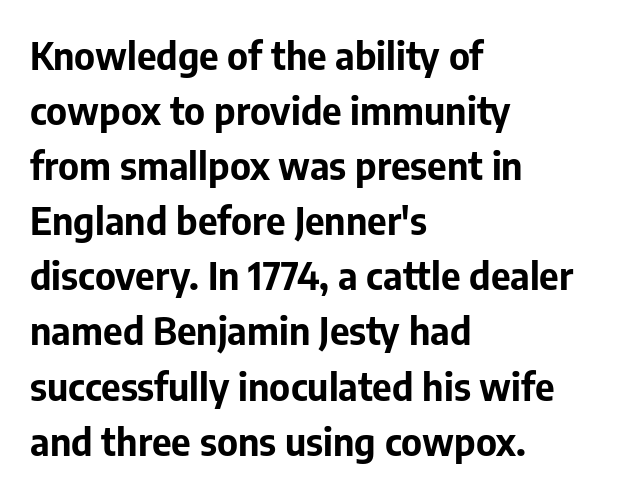
The image shows 38 px bold sans-serif type, upright; set left-aligned, normal line spacing (1.45x), normal letter spacing, not underlined; low stroke contrast and a medium x-height.
